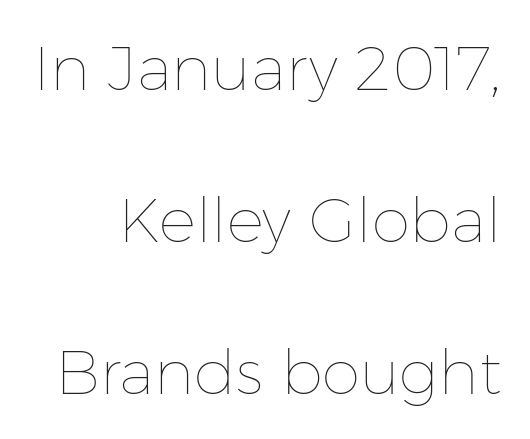
Q: Is the text bold? A: No.
Q: Is the text italic (slanted)? A: No, it is upright.
Q: Is the text underlined? A: No.
Q: Is the spacing between letters normal or unusually wide? A: Normal.
Q: Is the spacing between lines tight, normal or loose? A: Loose.
Q: Width (condensed, normal, or wide)? A: Normal.
Q: Stroke contrast? A: Low.
Q: x-height? A: Medium.
Q: Monospaced? A: No.
